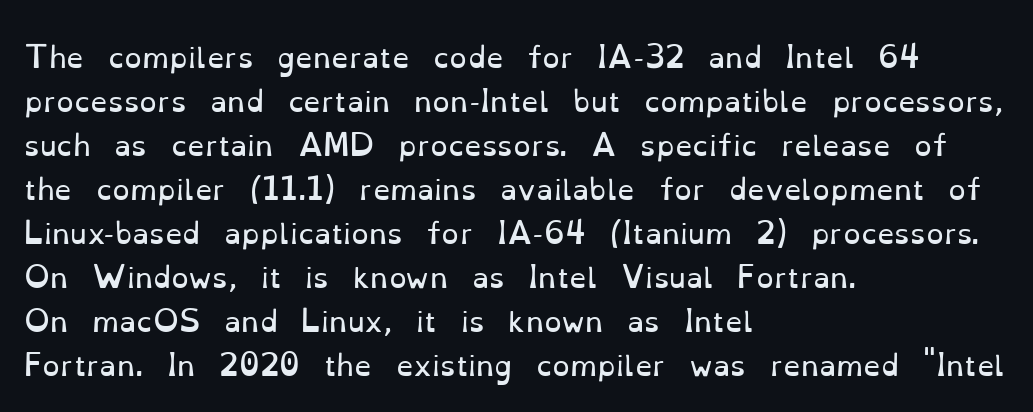
Normally led — the rows are evenly, conventionally spaced. Anything drawn beneath the words? Only blank space. Quick note: not italic, upright. Letters have the restrained weight of plain body copy at most. Compared with a centered layout, this one pins lines to the left instead.
